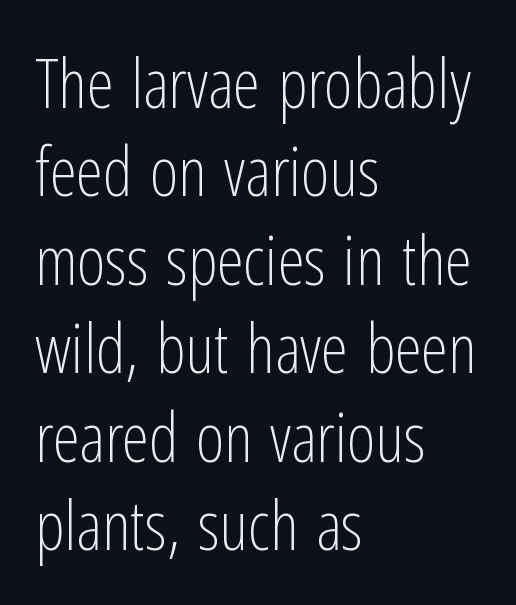
Q: Is the text bold? A: No.
Q: Is the text italic (slanted)? A: No, it is upright.
Q: Is the typeface a serif or a sans-serif typeface? A: Sans-serif.
Q: Is the text underlined? A: No.
Q: How is the paragraph aligned? A: Left-aligned.
Q: Is the spacing between letters normal or unusually wide? A: Normal.
Q: Is the spacing between lines tight, normal or loose? A: Normal.
Q: Width (condensed, normal, or wide)? A: Condensed.
Q: Stroke contrast? A: Low.
Q: x-height? A: Medium.
Q: Monospaced? A: No.
